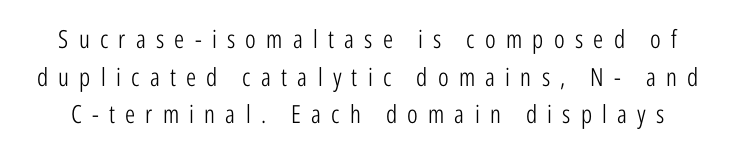
The image shows 25 px text type, upright; set normal line spacing (1.51x), unusually wide letter spacing (+0.41 em), not underlined.
